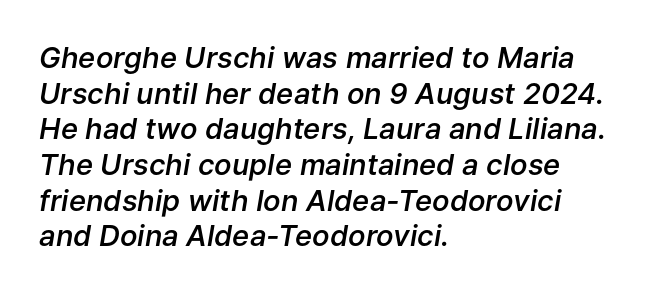
Character widths vary here, with narrow letters taking less room than wide ones. Each glyph is drawn with semibold strokes, heavier than normal yet not fully bold. Italic? Definitely — the glyphs are oblique. Every row of glyphs begins at an identical x-position on the left. Nobody touched the tracking dial on this one. This rendering features lettering with no underline.
